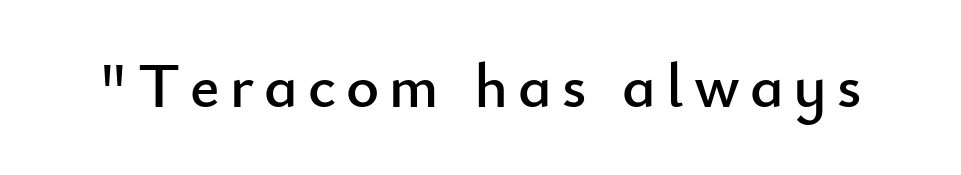
These lines are composed in type without serifs. The gap between lines stays unmarked. The rendering uses natural spacing where letterforms have individual widths. The typography opts for an upright posture over an oblique one.
